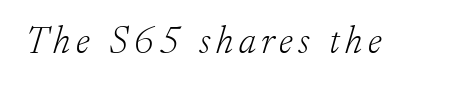
Q: Is the text bold? A: No.
Q: Is the text italic (slanted)? A: Yes, it leans right by about 17 degrees.
Q: Is the typeface a serif or a sans-serif typeface? A: Serif.
Q: Is the text underlined? A: No.
Q: Width (condensed, normal, or wide)? A: Normal.
Q: Stroke contrast? A: Low.
Q: x-height? A: Small.
Q: Monospaced? A: No.
